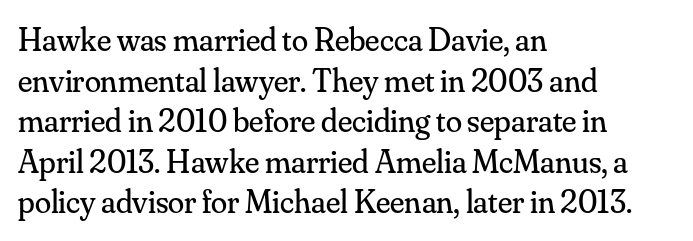
The image shows 33 px regular-weight serif type, upright; set left-aligned, line spacing 1.23x, normal letter spacing, not underlined; medium stroke contrast and a small x-height.
